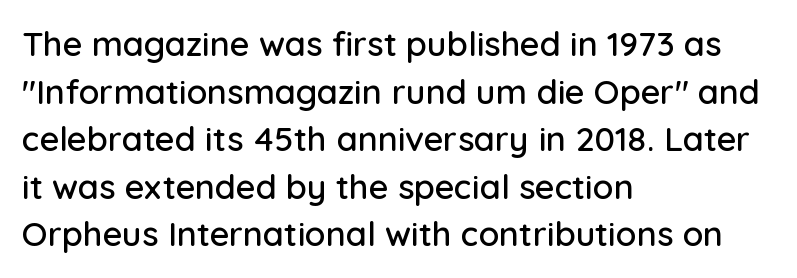
Q: Is the text italic (slanted)? A: No, it is upright.
Q: Is the typeface a serif or a sans-serif typeface? A: Sans-serif.
Q: Is the text underlined? A: No.
Q: How is the paragraph aligned? A: Left-aligned.
Q: Is the spacing between letters normal or unusually wide? A: Normal.
Q: Is the spacing between lines tight, normal or loose? A: Normal.
Q: Width (condensed, normal, or wide)? A: Normal.
Q: Stroke contrast? A: Low.
Q: x-height? A: Medium.
Q: Monospaced? A: No.
